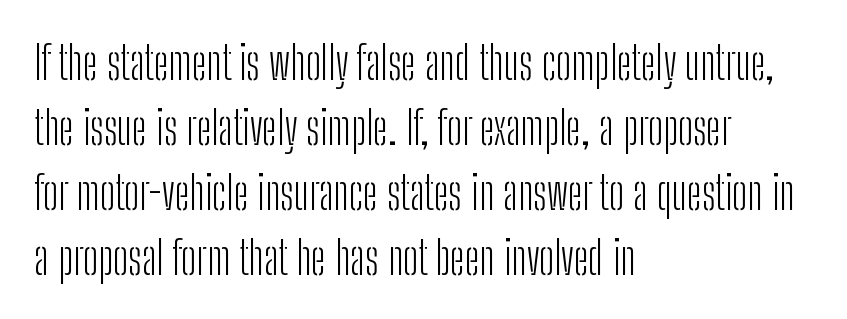
{"serif": "no", "italic": "no", "bold": "no", "weight": "light", "width": "condensed", "stroke_contrast": "low", "x_height": "medium", "monospaced": "no", "underline": "no", "align": "left", "line_spacing": "normal", "line_spacing_ratio": 1.41, "letter_spacing": "normal", "letter_spacing_em": 0.0, "glyph_px": 46}
